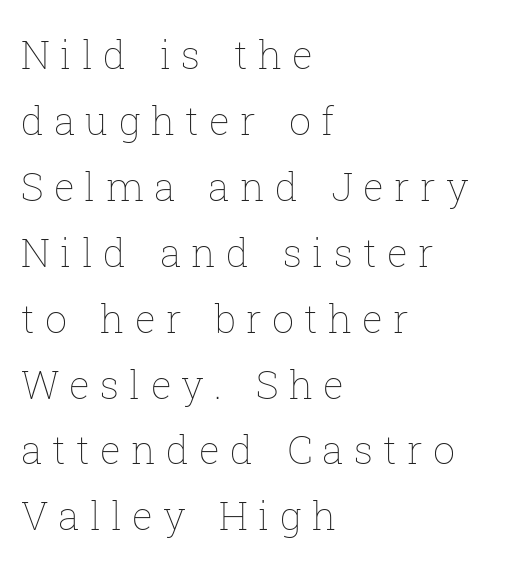
{"italic": "no", "bold": "no", "weight": "thin", "width": "normal", "stroke_contrast": "low", "x_height": "medium", "monospaced": "no", "underline": "no", "align": "left", "line_spacing": "normal", "line_spacing_ratio": 1.69, "letter_spacing": "wide", "letter_spacing_em": 0.26, "glyph_px": 39}
